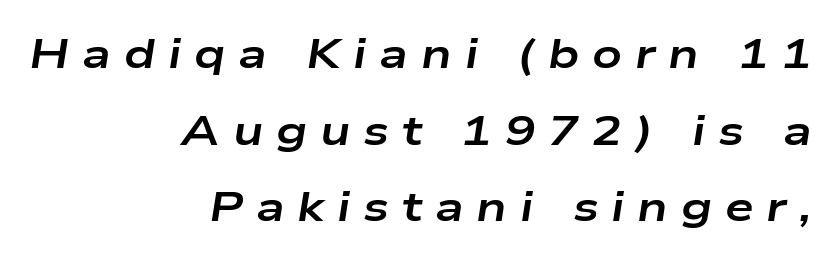
The area under the type is left untouched. Proportional: the letters do not fall into vertical columns. The ragged edge is on the left, which tells us the setting is flush right. This sample uses an oblique cut, with every glyph tilted off the vertical. Pretty heavy lettering here — definitely bold. Loose tracking; the words dissolve into strings of separated letters.
